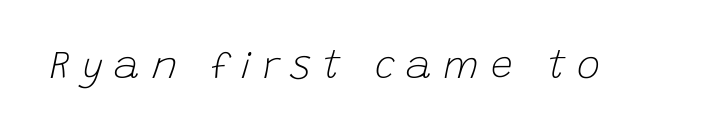
The image shows 39 px light type, italic (leaning right); set unusually wide letter spacing (+0.29 em), not underlined; low stroke contrast and a large x-height.
